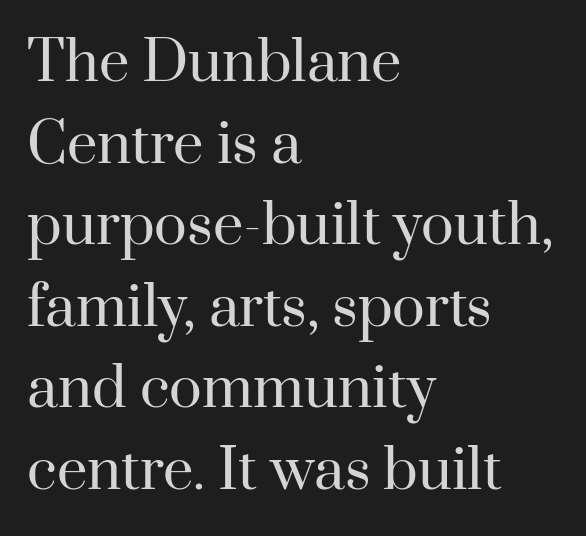
Q: Is the text bold? A: No.
Q: Is the text italic (slanted)? A: No, it is upright.
Q: Is the typeface a serif or a sans-serif typeface? A: Serif.
Q: Is the text underlined? A: No.
Q: How is the paragraph aligned? A: Left-aligned.
Q: Is the spacing between letters normal or unusually wide? A: Normal.
Q: Is the spacing between lines tight, normal or loose? A: Normal.
Q: Width (condensed, normal, or wide)? A: Normal.
Q: Stroke contrast? A: High.
Q: x-height? A: Small.
Q: Monospaced? A: No.
